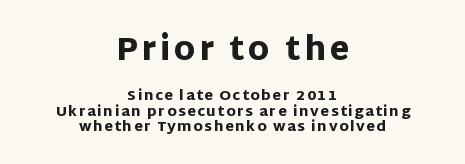
The image shows 32 px heavy sans-serif type, upright; set centered, tight line spacing (1.09x), not underlined; the first (top) block is 2.29x larger; low stroke contrast and a large x-height.
